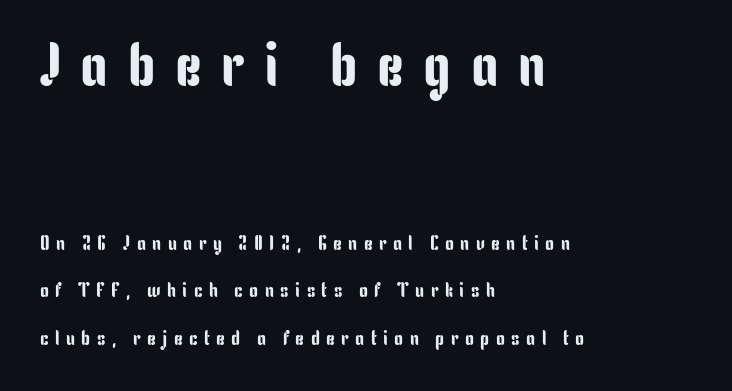
{"serif": "no", "italic": "no", "width": "condensed", "stroke_contrast": "low", "x_height": "medium", "monospaced": "no", "underline": "no", "align": "left", "line_spacing": "loose", "line_spacing_ratio": 2.39, "letter_spacing": "wide", "letter_spacing_em": 0.32, "larger_block": "first", "size_ratio": 3.05, "glyph_px": 61}
